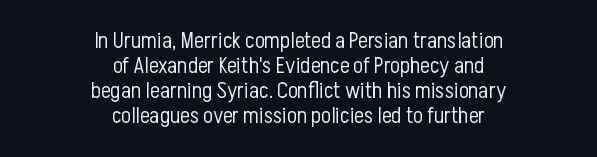
Each line is balanced around a shared central axis. No extra ink here — the face is not bold. The passage shown has conventional tracking throughout. How would I describe the line gaps? Narrow and economical. You can tell it's not italic because the verticals are truly vertical. Just letters on the line, the space beneath them empty.
